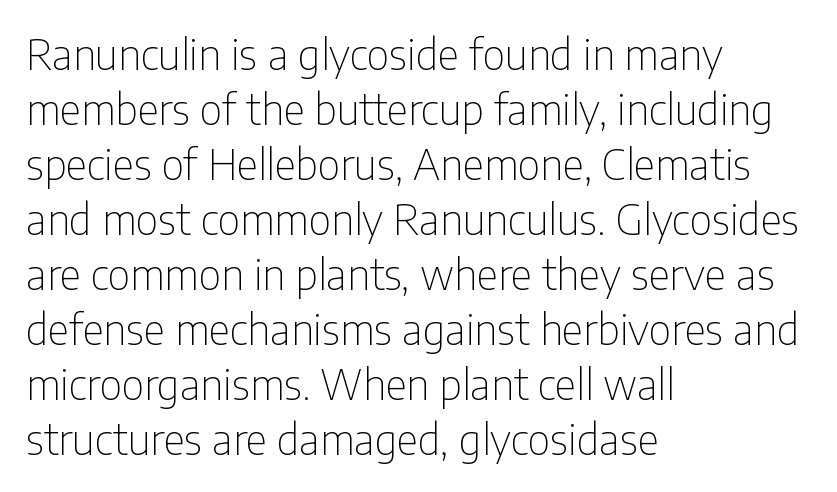
{"serif": "no", "italic": "no", "bold": "no", "weight": "thin", "width": "condensed", "stroke_contrast": "low", "x_height": "medium", "monospaced": "no", "underline": "no", "align": "left", "line_spacing": "normal", "line_spacing_ratio": 1.31, "letter_spacing": "normal", "letter_spacing_em": 0.0, "glyph_px": 42}
